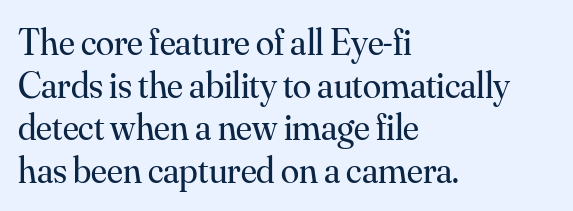
{"serif": "yes", "italic": "no", "bold": "no", "weight": "regular", "width": "normal", "stroke_contrast": "medium", "x_height": "small", "monospaced": "no", "underline": "no", "align": "left", "line_spacing": "tight", "line_spacing_ratio": 1.15, "letter_spacing": "normal", "letter_spacing_em": 0.0, "glyph_px": 37}
